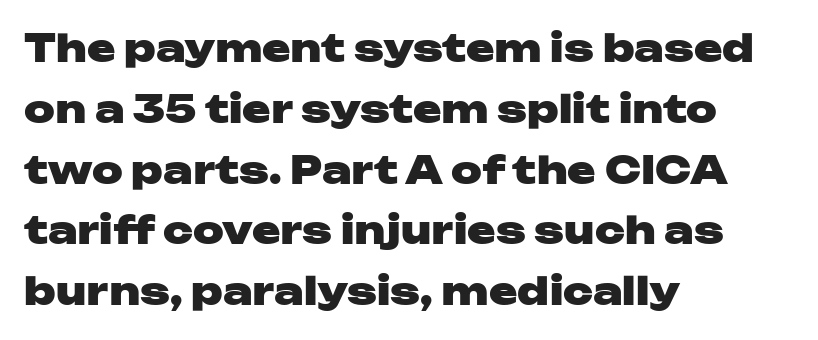
Q: Is the text bold? A: Yes.
Q: Is the text italic (slanted)? A: No, it is upright.
Q: Is the typeface a serif or a sans-serif typeface? A: Sans-serif.
Q: Is the text underlined? A: No.
Q: How is the paragraph aligned? A: Left-aligned.
Q: Is the spacing between letters normal or unusually wide? A: Normal.
Q: Is the spacing between lines tight, normal or loose? A: Normal.
Q: Width (condensed, normal, or wide)? A: Wide.
Q: Stroke contrast? A: Low.
Q: x-height? A: Medium.
Q: Monospaced? A: No.
